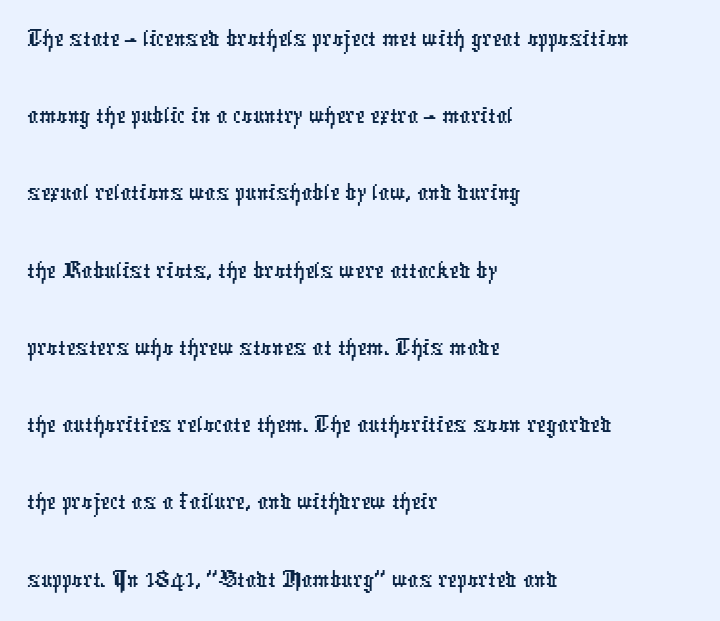
Q: Is the typeface a serif or a sans-serif typeface? A: Sans-serif.
Q: Is the text underlined? A: No.
Q: How is the paragraph aligned? A: Left-aligned.
Q: Is the spacing between letters normal or unusually wide? A: Normal.
Q: Is the spacing between lines tight, normal or loose? A: Normal.
Q: Width (condensed, normal, or wide)? A: Condensed.
Q: Stroke contrast? A: Low.
Q: x-height? A: Medium.
Q: Monospaced? A: No.
